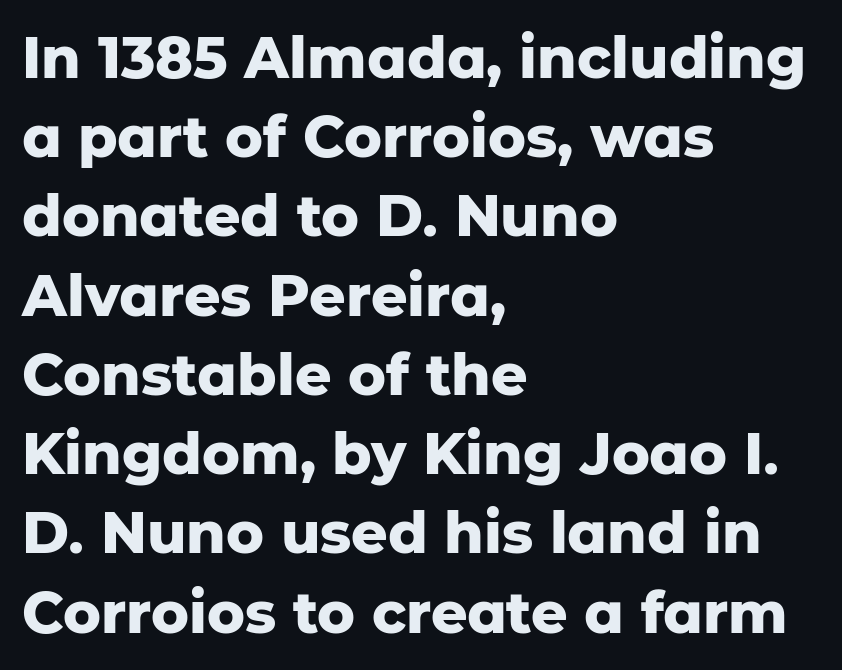
{"serif": "no", "italic": "no", "bold": "yes", "weight": "heavy", "width": "normal", "stroke_contrast": "low", "x_height": "medium", "monospaced": "no", "underline": "no", "align": "left", "line_spacing": "normal", "line_spacing_ratio": 1.39, "letter_spacing": "normal", "letter_spacing_em": 0.0, "glyph_px": 57}
